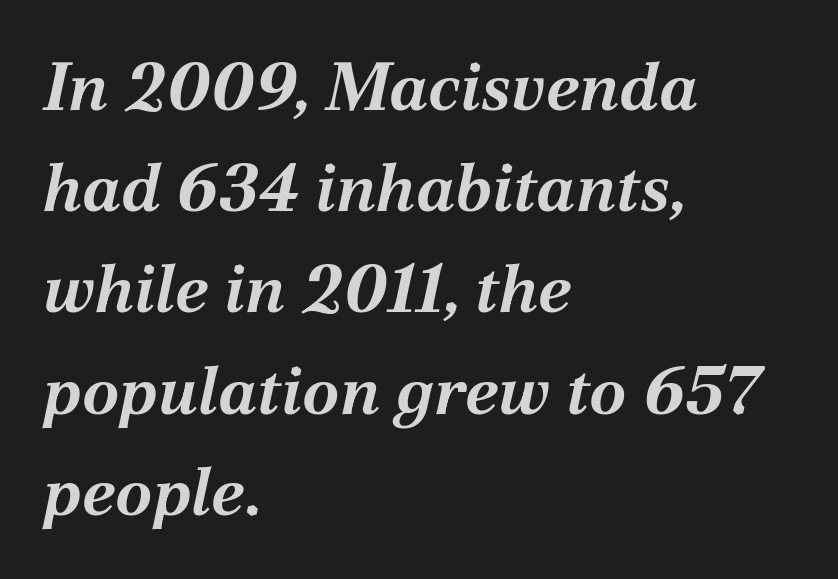
{"italic": "yes", "lean": "right", "slant_degrees": 12, "bold": "yes", "weight": "bold", "width": "normal", "stroke_contrast": "medium", "x_height": "medium", "monospaced": "no", "underline": "no", "align": "left", "line_spacing": "normal", "line_spacing_ratio": 1.51, "letter_spacing": "normal", "letter_spacing_em": 0.0, "glyph_px": 67}
